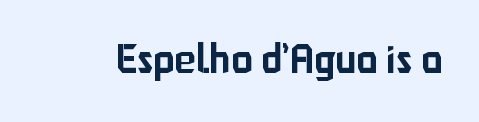
Q: Is the text italic (slanted)? A: No, it is upright.
Q: Is the typeface a serif or a sans-serif typeface? A: Sans-serif.
Q: Is the text underlined? A: No.
Q: Is the spacing between letters normal or unusually wide? A: Normal.
Q: Width (condensed, normal, or wide)? A: Normal.
Q: Stroke contrast? A: Low.
Q: x-height? A: Medium.
Q: Monospaced? A: No.
